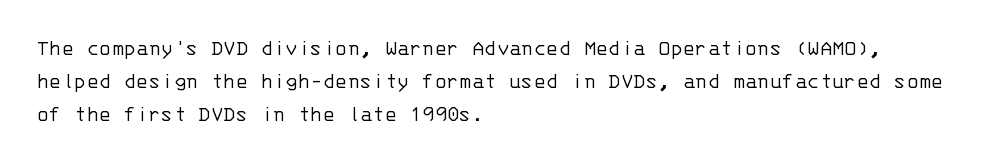
{"italic": "no", "bold": "no", "underline": "no", "align": "left", "line_spacing": "normal", "line_spacing_ratio": 1.44, "letter_spacing": "normal", "letter_spacing_em": 0.0, "glyph_px": 23}
